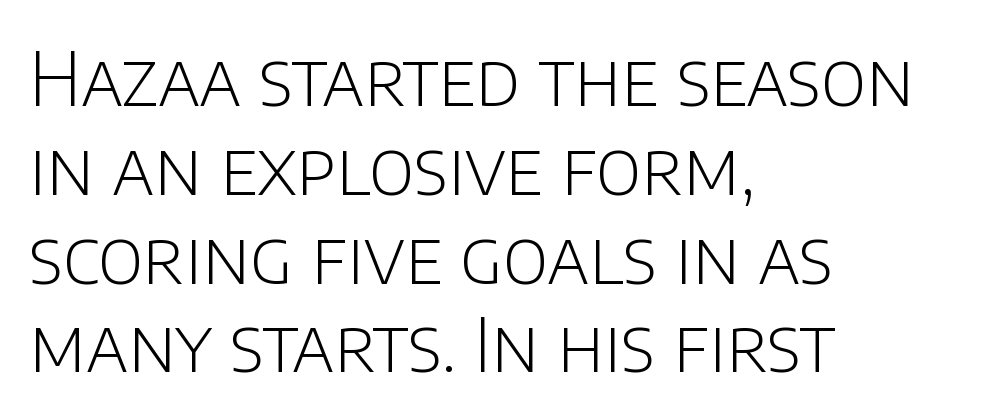
{"serif": "no", "italic": "no", "bold": "no", "weight": "light", "width": "normal", "stroke_contrast": "low", "x_height": "large", "monospaced": "no", "underline": "no", "align": "left", "line_spacing_ratio": 1.2, "letter_spacing": "normal", "letter_spacing_em": 0.0, "glyph_px": 74}
